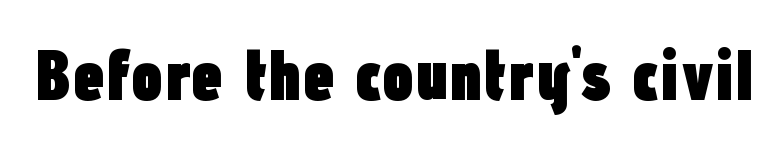
Q: Is the text bold? A: Yes.
Q: Is the text italic (slanted)? A: No, it is upright.
Q: Is the typeface a serif or a sans-serif typeface? A: Sans-serif.
Q: Is the text underlined? A: No.
Q: Is the spacing between letters normal or unusually wide? A: Normal.
Q: Width (condensed, normal, or wide)? A: Condensed.
Q: Stroke contrast? A: Low.
Q: x-height? A: Medium.
Q: Monospaced? A: No.
